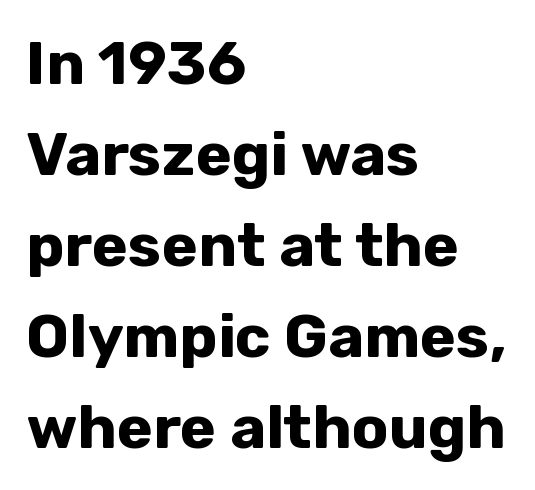
{"serif": "no", "italic": "no", "bold": "yes", "weight": "bold", "width": "normal", "stroke_contrast": "low", "x_height": "medium", "monospaced": "no", "underline": "no", "align": "left", "line_spacing": "normal", "line_spacing_ratio": 1.49, "letter_spacing": "normal", "letter_spacing_em": 0.0, "glyph_px": 61}
